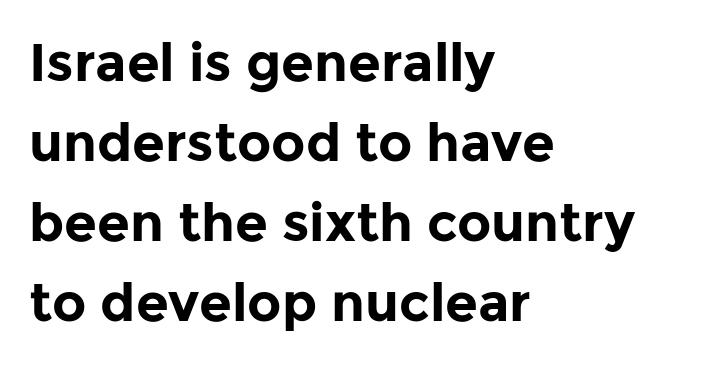
A typesetter would call this proportional, since set widths differ per character. This is heavy type, rendered in bold. These lines keep a tight, regular rhythm from letter to letter. The gap between lines stays unmarked. Reading down the column, the eye jumps a familiar distance to each next line.
